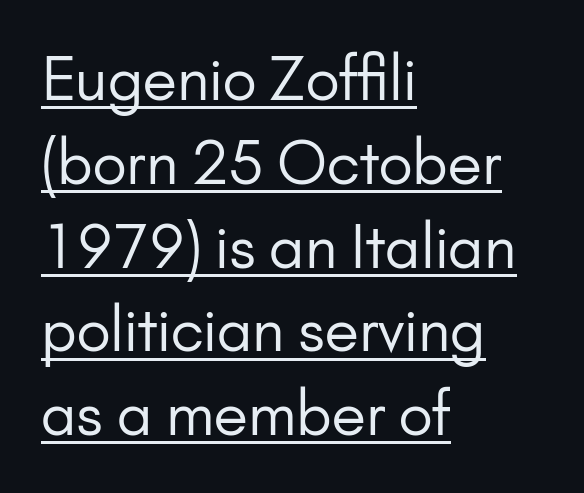
{"serif": "no", "italic": "no", "bold": "no", "weight": "regular", "width": "normal", "stroke_contrast": "low", "x_height": "small", "monospaced": "no", "underline": "yes", "align": "left", "line_spacing": "normal", "line_spacing_ratio": 1.42, "letter_spacing": "normal", "letter_spacing_em": 0.0, "glyph_px": 59}
